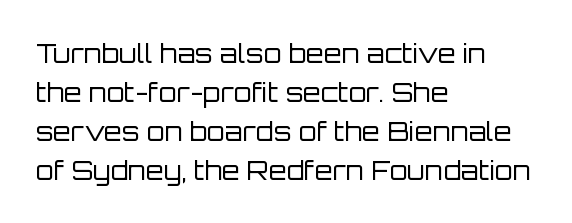
Each new line begins a customary step beneath the previous one. Students, note that the glyphs here touch the page at normal intervals. Letters rest on an invisible, unmarked baseline. Posture: upright roman.
